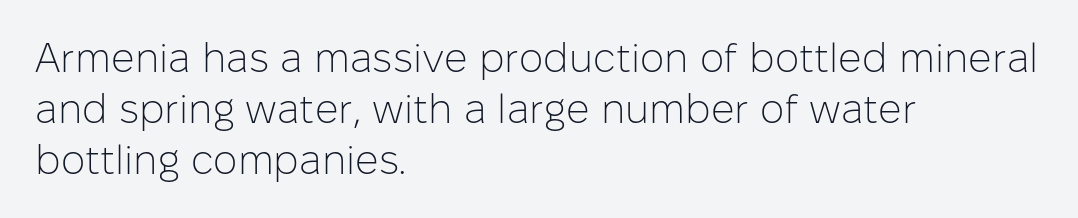
Notice how the passage keeps a crisp vertical edge on the left only. The rows are spaced the way most documents space them. Every character sits straight up, as roman type does. Looks like regular typesetting: each glyph gets only the width it needs. Stroke thickness stays within the range of a standard reading face or lighter. Letter spacing: default.
